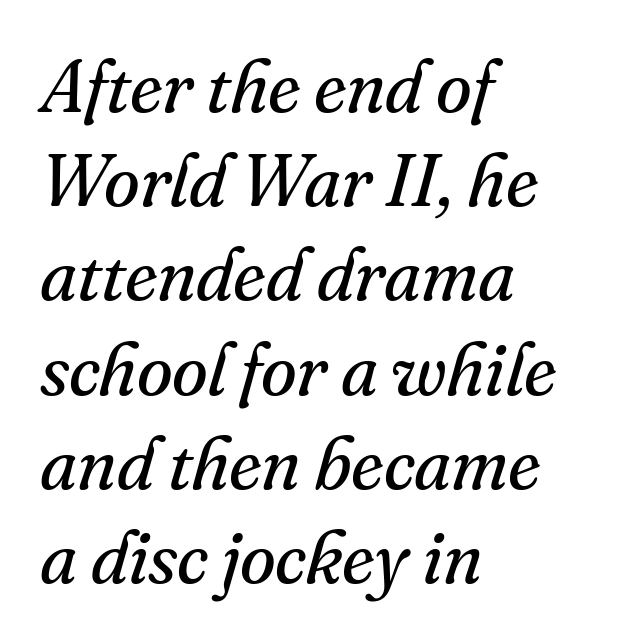
Is this a fixed-width face? No — the glyphs have proportional, varying widths. To sum up the face: it has serifs. No extra ink here — the face is not bold. This sample is left-justified, so line endings fall wherever the words run out.
